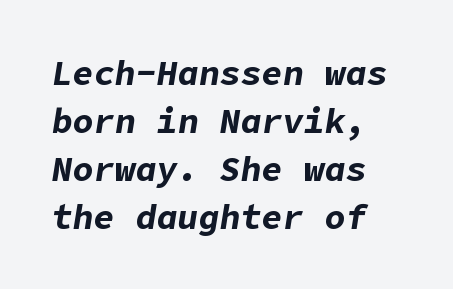
{"italic": "yes", "lean": "right", "slant_degrees": 9, "bold": "yes", "weight": "bold", "width": "normal", "stroke_contrast": "low", "x_height": "medium", "underline": "no", "align": "left", "line_spacing": "normal", "line_spacing_ratio": 1.37, "letter_spacing": "normal", "letter_spacing_em": 0.0, "glyph_px": 35}
